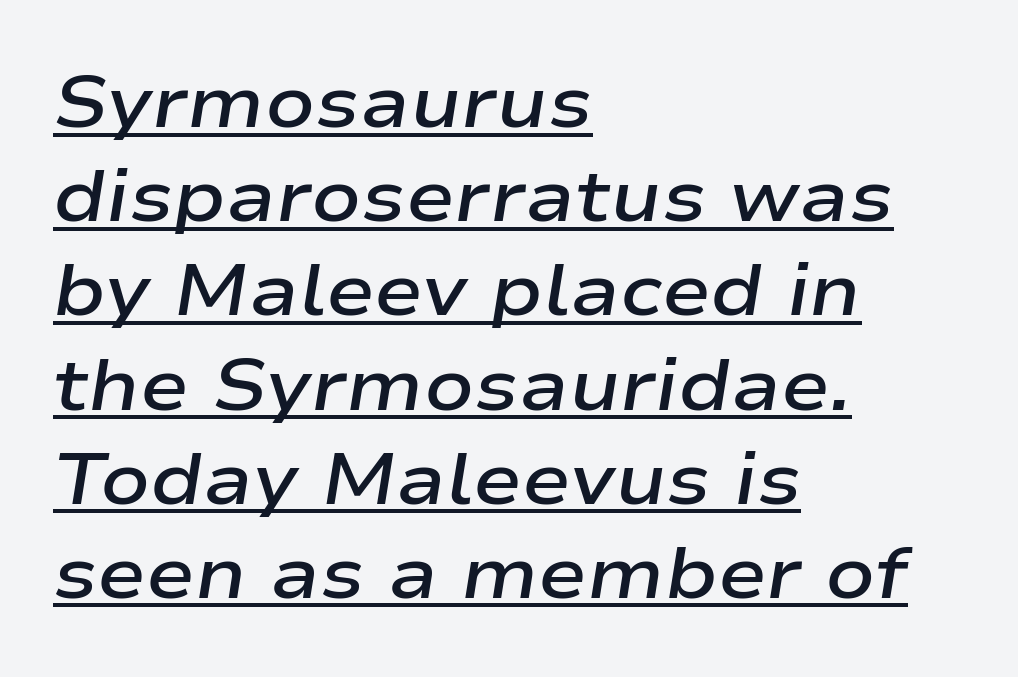
{"italic": "yes", "lean": "right", "slant_degrees": 9, "bold": "semi", "weight": "semibold", "width": "wide", "stroke_contrast": "low", "x_height": "medium", "monospaced": "no", "underline": "yes", "align": "left", "line_spacing": "normal", "line_spacing_ratio": 1.29, "letter_spacing": "normal", "letter_spacing_em": 0.0, "glyph_px": 73}
